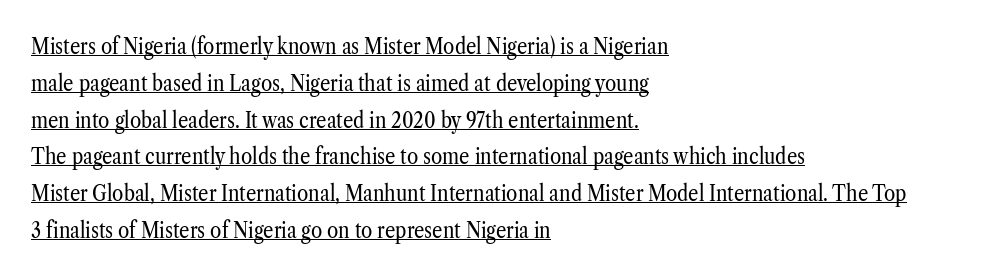
The text block is weighted toward the left margin, trailing off unevenly rightward. The gaps between neighbouring characters are ordinary and unremarkable. Compared with a typical body face, this is equally light or lighter still. The rendering uses the underline text-decoration. Line spacing here is normal.
